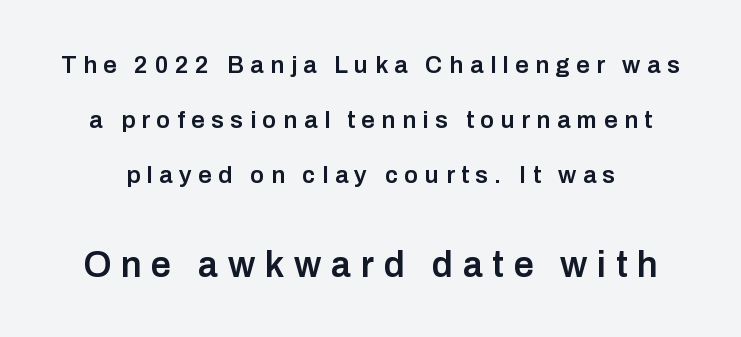
Q: Is the text bold? A: Semi-bold.
Q: Is the text italic (slanted)? A: No, it is upright.
Q: Is the typeface a serif or a sans-serif typeface? A: Sans-serif.
Q: Is the text underlined? A: No.
Q: Is the spacing between letters normal or unusually wide? A: Unusually wide.
Q: Is the spacing between lines tight, normal or loose? A: Loose.
Q: Which block of text is set in a larger size, the first (top) or the second (bottom)? A: The second (bottom) one.
Q: Width (condensed, normal, or wide)? A: Normal.
Q: Stroke contrast? A: Low.
Q: x-height? A: Medium.
Q: Monospaced? A: No.
